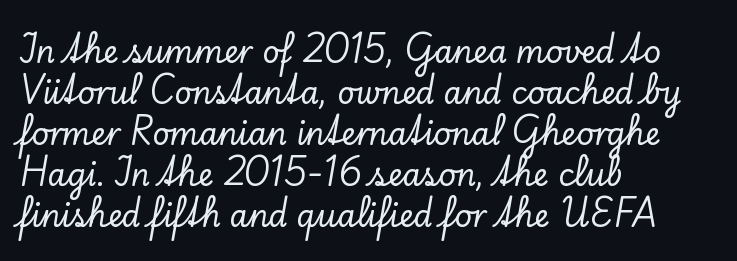
Q: Is the text italic (slanted)? A: Yes.
Q: Is the typeface a serif or a sans-serif typeface? A: Serif.
Q: Is the text underlined? A: No.
Q: How is the paragraph aligned? A: Left-aligned.
Q: Is the spacing between letters normal or unusually wide? A: Normal.
Q: Is the spacing between lines tight, normal or loose? A: Normal.
Q: Width (condensed, normal, or wide)? A: Normal.
Q: Stroke contrast? A: Low.
Q: x-height? A: Small.
Q: Monospaced? A: No.
